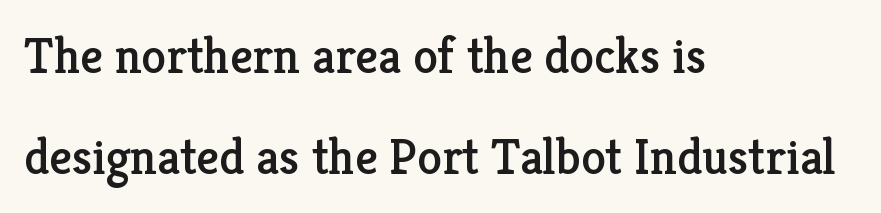
Q: Is the text italic (slanted)? A: No, it is upright.
Q: Is the typeface a serif or a sans-serif typeface? A: Serif.
Q: Is the text underlined? A: No.
Q: How is the paragraph aligned? A: Left-aligned.
Q: Is the spacing between letters normal or unusually wide? A: Normal.
Q: Is the spacing between lines tight, normal or loose? A: Loose.
Q: Width (condensed, normal, or wide)? A: Normal.
Q: Stroke contrast? A: Low.
Q: x-height? A: Medium.
Q: Monospaced? A: No.
